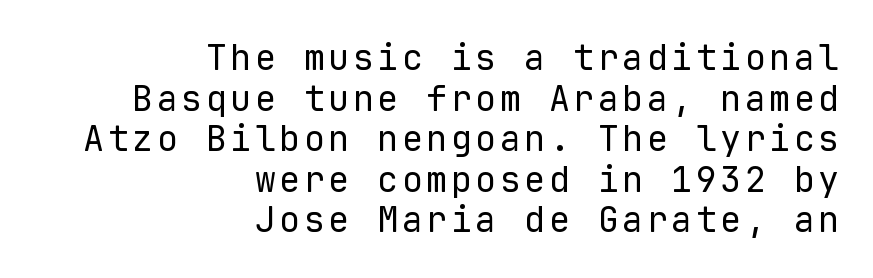
The image shows 35 px regular-weight sans-serif type, upright, monospaced; set right-aligned, line spacing 1.16x, not underlined; low stroke contrast and a medium x-height.
